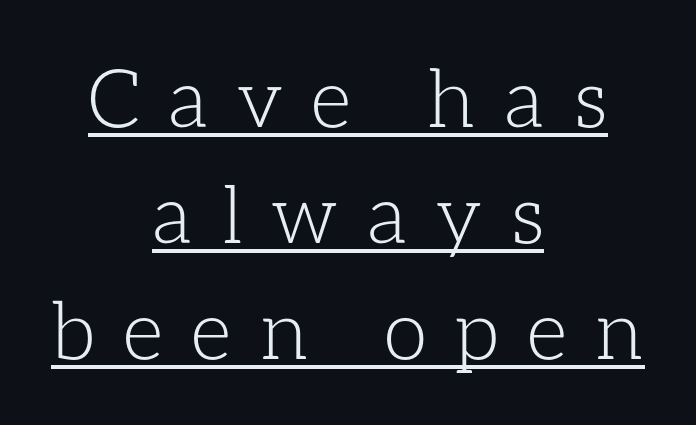
Q: Is the text bold? A: No.
Q: Is the text italic (slanted)? A: No, it is upright.
Q: Is the text underlined? A: Yes.
Q: How is the paragraph aligned? A: Centered.
Q: Is the spacing between letters normal or unusually wide? A: Unusually wide.
Q: Is the spacing between lines tight, normal or loose? A: Normal.
Q: Width (condensed, normal, or wide)? A: Normal.
Q: Stroke contrast? A: Low.
Q: x-height? A: Medium.
Q: Monospaced? A: No.
